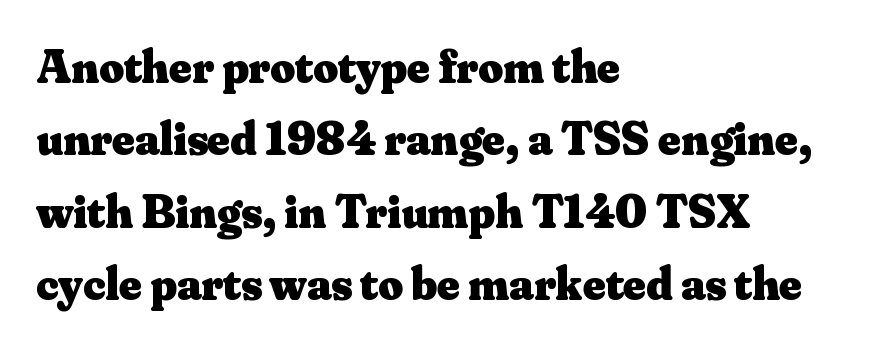
The image shows 48 px heavy serif type, upright; set left-aligned, normal line spacing (1.51x), normal letter spacing, not underlined; medium stroke contrast and a small x-height.
